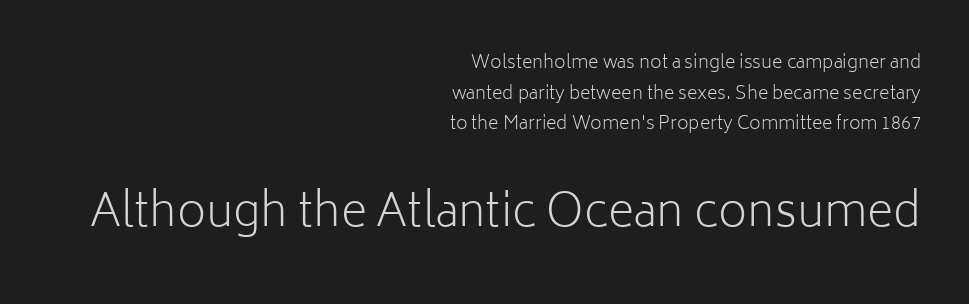
Q: Is the text bold? A: No.
Q: Is the text italic (slanted)? A: No, it is upright.
Q: Is the typeface a serif or a sans-serif typeface? A: Sans-serif.
Q: Is the text underlined? A: No.
Q: How is the paragraph aligned? A: Right-aligned.
Q: Is the spacing between letters normal or unusually wide? A: Normal.
Q: Is the spacing between lines tight, normal or loose? A: Normal.
Q: Which block of text is set in a larger size, the first (top) or the second (bottom)? A: The second (bottom) one.
Q: Width (condensed, normal, or wide)? A: Normal.
Q: Stroke contrast? A: Low.
Q: x-height? A: Medium.
Q: Monospaced? A: No.
